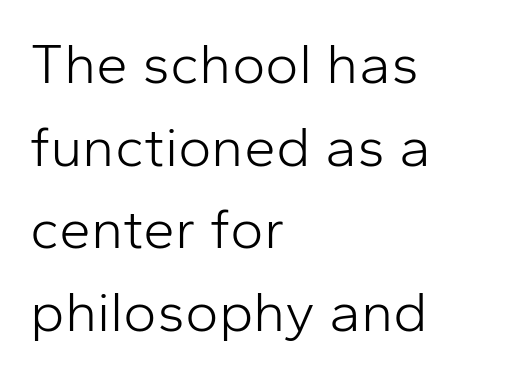
Q: Is the text bold? A: No.
Q: Is the text italic (slanted)? A: No, it is upright.
Q: Is the typeface a serif or a sans-serif typeface? A: Sans-serif.
Q: Is the text underlined? A: No.
Q: How is the paragraph aligned? A: Left-aligned.
Q: Is the spacing between letters normal or unusually wide? A: Normal.
Q: Is the spacing between lines tight, normal or loose? A: Normal.
Q: Width (condensed, normal, or wide)? A: Normal.
Q: Stroke contrast? A: Low.
Q: x-height? A: Medium.
Q: Monospaced? A: No.
